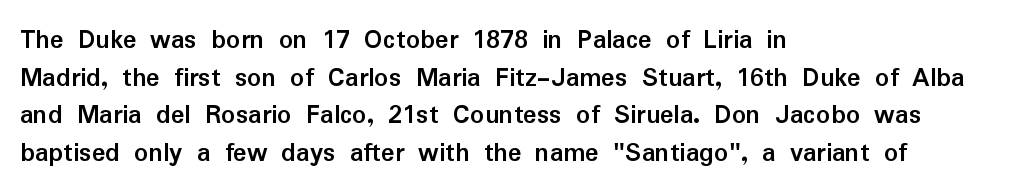
Here the designer chose a conventional face with non-uniform glyph widths. How are the letters spaced? Ordinarily, with no added tracking. The face used here is a sans, in the tradition of grotesques and geometrics. How would I describe the line gaps? Plain and ordinary. The glyphs are unaccompanied by any horizontal stroke below them.
